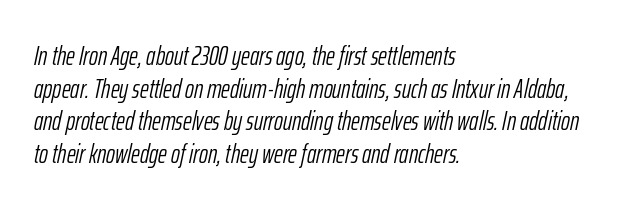
Q: Is the text bold? A: No.
Q: Is the text italic (slanted)? A: Yes, it leans right by about 12 degrees.
Q: Is the text underlined? A: No.
Q: How is the paragraph aligned? A: Left-aligned.
Q: Is the spacing between letters normal or unusually wide? A: Normal.
